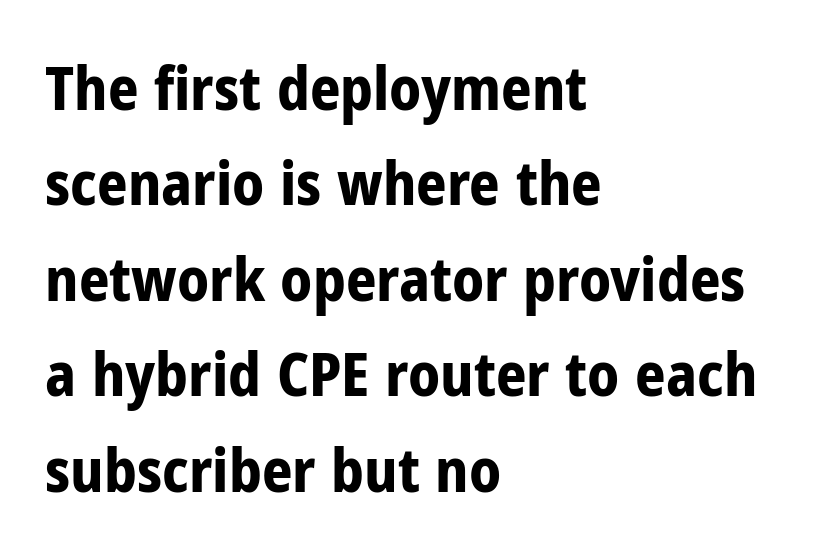
The image shows 60 px bold, condensed sans-serif type, upright; set left-aligned, normal line spacing (1.59x), normal letter spacing, not underlined; low stroke contrast and a medium x-height.
